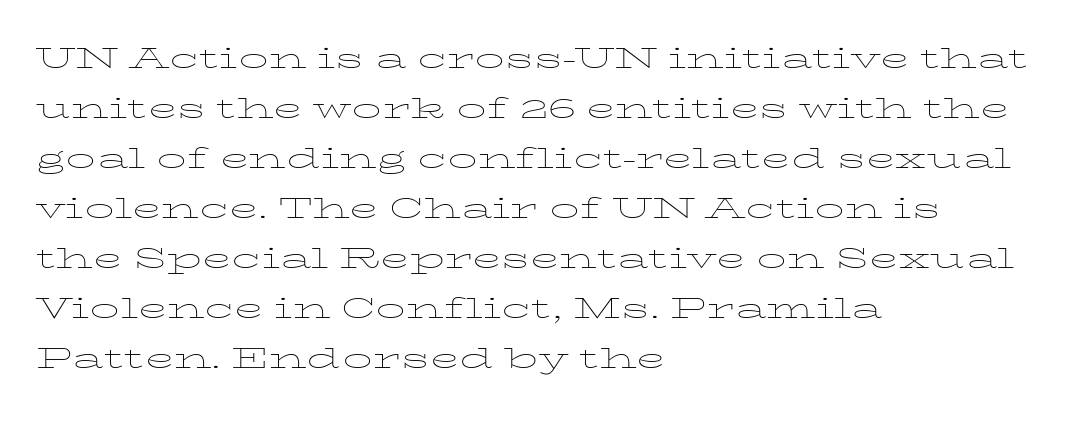
Is this a heavy cut? Hardly; it is regular or lighter. Tracking value appears to be zero — textbook default spacing. A student would call this left alignment; a typographer would say flush left, rag right. Nobody drew a line under any word here. Normally led — the rows are evenly, conventionally spaced. The passage shown is typed in a proportional face where columns would drift.
